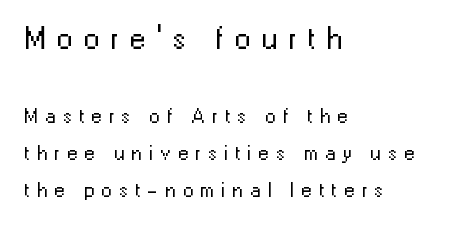
Q: Is the text bold? A: No.
Q: Is the text italic (slanted)? A: No, it is upright.
Q: Is the typeface a serif or a sans-serif typeface? A: Sans-serif.
Q: Is the text underlined? A: No.
Q: How is the paragraph aligned? A: Left-aligned.
Q: Is the spacing between letters normal or unusually wide? A: Unusually wide.
Q: Which block of text is set in a larger size, the first (top) or the second (bottom)? A: The first (top) one.
Q: Width (condensed, normal, or wide)? A: Normal.
Q: Stroke contrast? A: Low.
Q: x-height? A: Medium.
Q: Monospaced? A: No.
